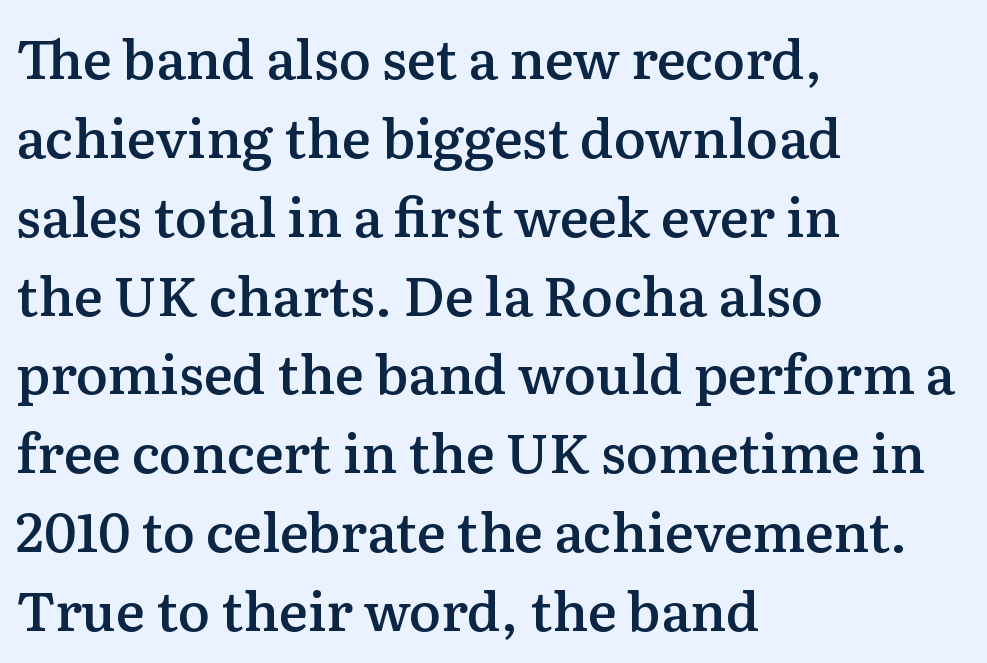
This sample uses plain, unmodified letter spacing. Clear beneath every line of the passage. Ascenders rise straight up at ninety degrees. The paragraph has a hard left edge and a soft right edge. Vertical spacing — default. The letters advance in unequal steps, a hallmark of proportional type.
